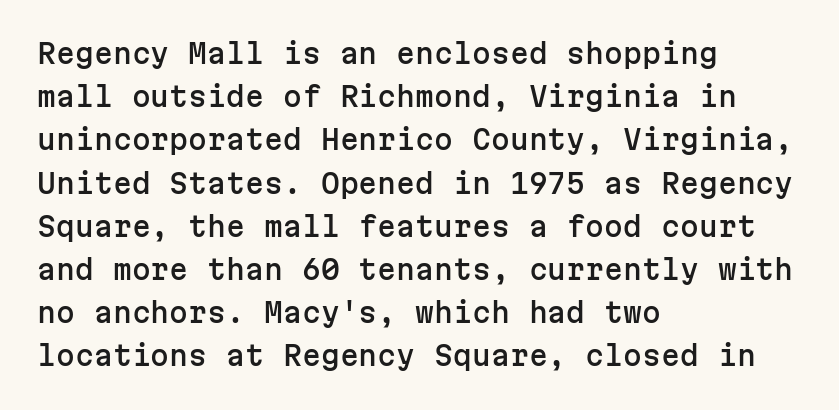
The image shows 27 px text type, upright; set left-aligned, normal line spacing (1.6x), normal letter spacing, not underlined.
